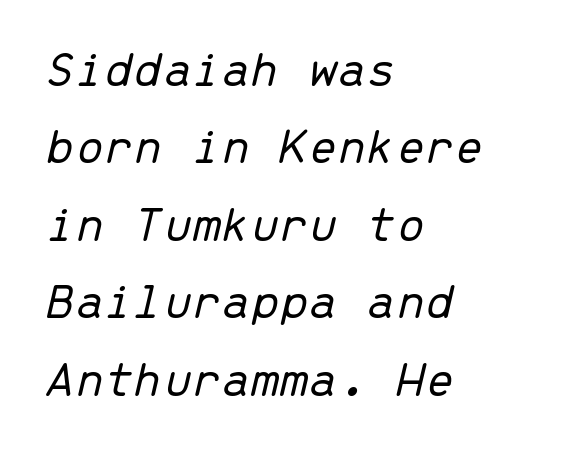
Look at the tracking — it's just the regular setting, nothing added. Successive baselines arrive at the customary interval. Every character here occupies the same horizontal width, giving the sample a typewriter-like rhythm. Stems and bowls with no extra thickness — not bold. These lines were composed using italics. A student would call this left alignment; a typographer would say flush left, rag right.
